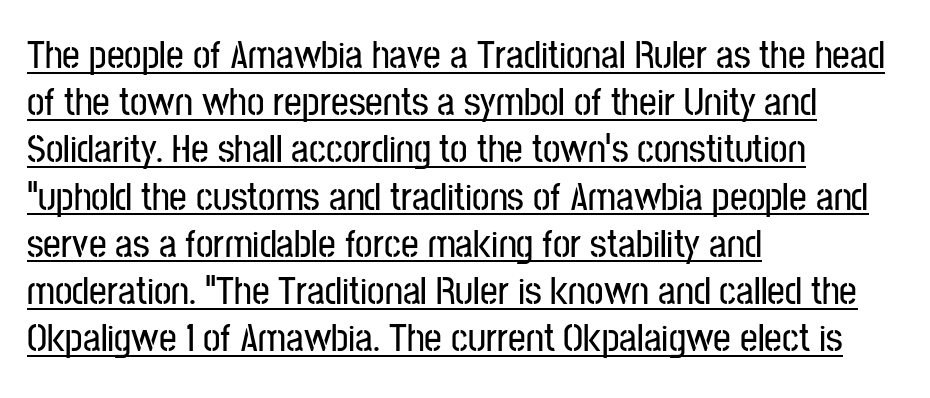
The image shows 39 px condensed sans-serif type, upright; set left-aligned, line spacing 1.21x, normal letter spacing, underlined; low stroke contrast and a medium x-height.
